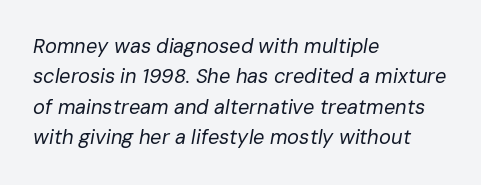
If you drew a ruler down the left edge, every line would touch it. Baseline-to-baseline distance is the conventional proportion of letter height. The type is set solid horizontally, with unmodified tracking. No heavy texture on the line: the type isn't bold. Quick note: underline off.
